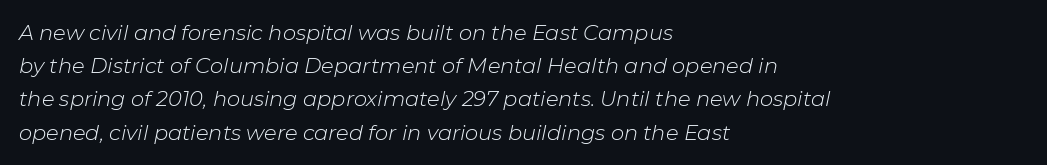
The image shows 21 px text type, italic (leaning right); set left-aligned, normal line spacing (1.58x), normal letter spacing, not underlined.
